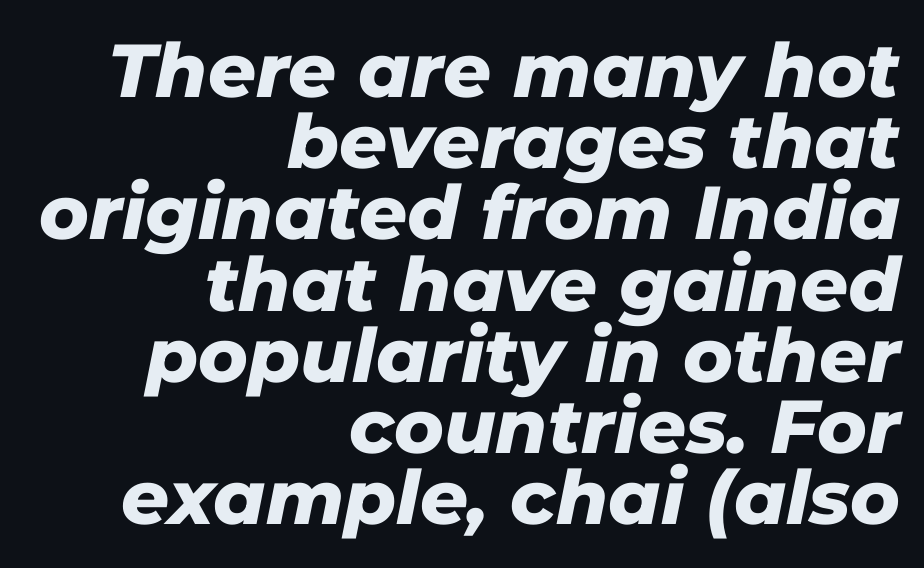
{"italic": "yes", "lean": "right", "slant_degrees": 11, "bold": "yes", "weight": "heavy", "width": "normal", "stroke_contrast": "low", "x_height": "medium", "monospaced": "no", "underline": "no", "align": "right", "line_spacing": "tight", "line_spacing_ratio": 0.95, "letter_spacing": "normal", "letter_spacing_em": 0.0, "glyph_px": 75}
